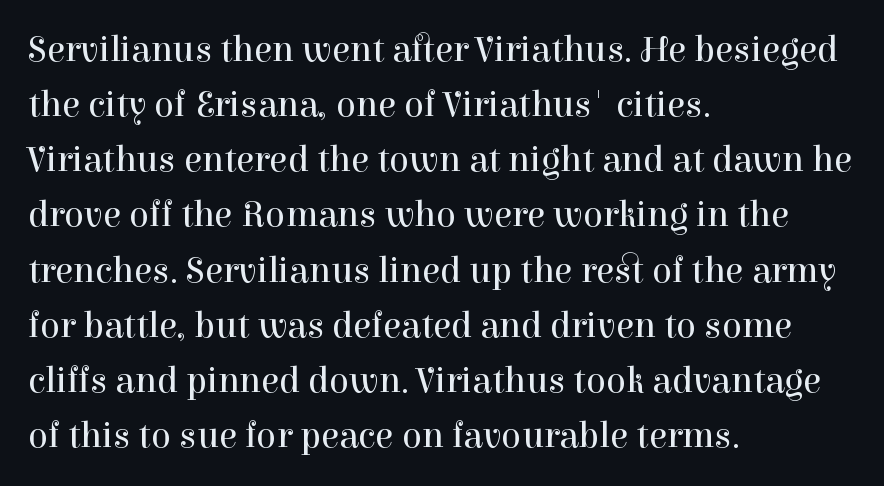
The image shows 37 px regular-weight serif type, upright; set left-aligned, normal line spacing (1.49x), normal letter spacing, not underlined; high stroke contrast and a medium x-height.
